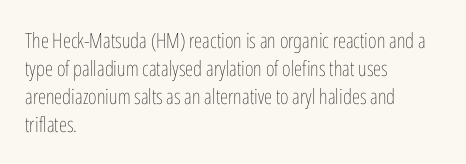
The paragraph has a hard left edge and a soft right edge. Rows of type keep a routine distance in the vertical direction. The letters sit at their default tracking, neither squeezed nor spread. Posture: vertical.
